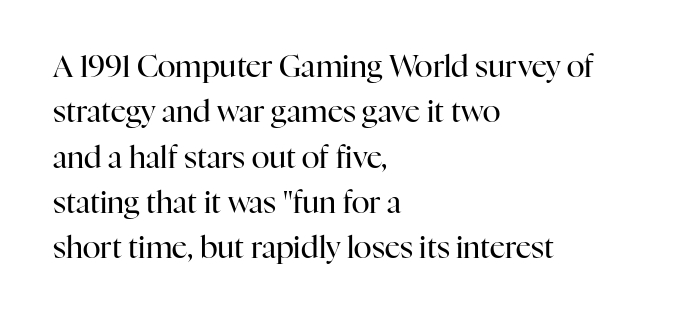
The image shows 30 px regular-weight serif type, upright; set left-aligned, normal line spacing (1.51x), normal letter spacing, not underlined; high stroke contrast and a medium x-height.
